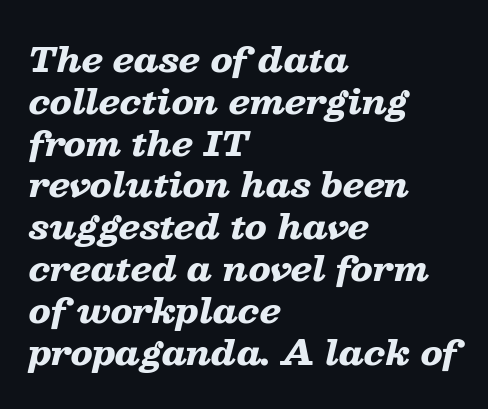
The image shows 34 px heavy, wide type, italic (leaning right); set left-aligned, line spacing 1.23x, normal letter spacing, not underlined; low stroke contrast and a medium x-height.
